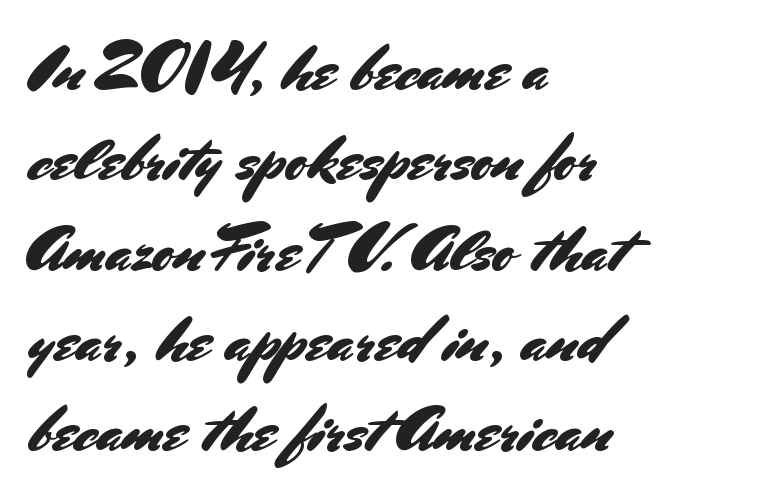
Does the copy run flush right? No — it runs flush left. These lines sit exactly where default settings would place them. The rendering keeps characters at their native spacing. Anything drawn beneath the words? Only blank space.
